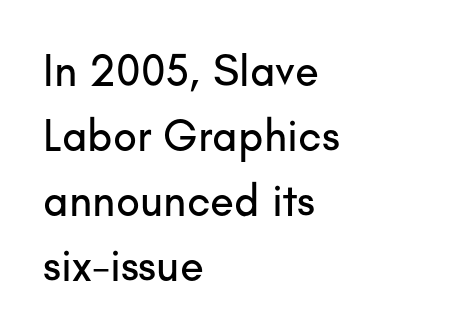
The image shows 44 px sans-serif type, upright; set left-aligned, normal line spacing (1.48x), normal letter spacing, not underlined; low stroke contrast and a small x-height.
